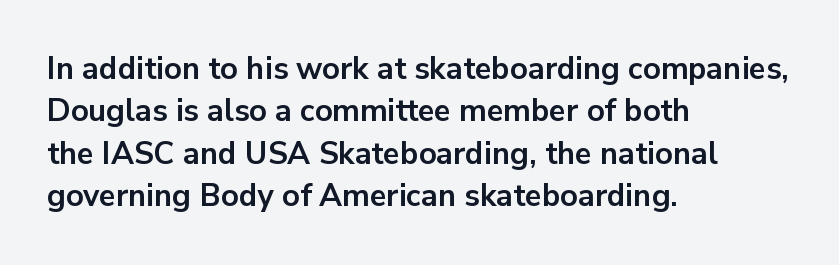
{"serif": "no", "italic": "no", "bold": "yes", "weight": "bold", "width": "normal", "stroke_contrast": "low", "x_height": "medium", "monospaced": "no", "underline": "no", "align": "left", "line_spacing": "normal", "line_spacing_ratio": 1.37, "letter_spacing": "normal", "letter_spacing_em": 0.0, "glyph_px": 31}
